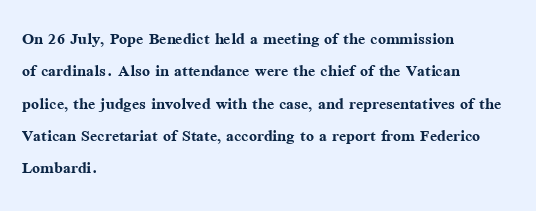
Q: Is the text bold? A: Yes.
Q: Is the text italic (slanted)? A: No, it is upright.
Q: Is the text underlined? A: No.
Q: How is the paragraph aligned? A: Left-aligned.
Q: Is the spacing between letters normal or unusually wide? A: Normal.
Q: Is the spacing between lines tight, normal or loose? A: Normal.
